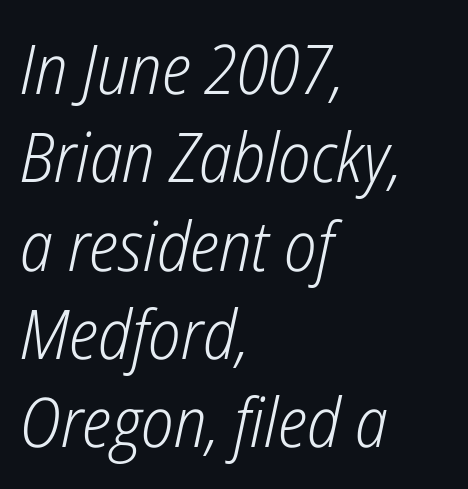
The image shows 69 px light, condensed type, italic (leaning right); set left-aligned, normal line spacing (1.28x), normal letter spacing, not underlined; low stroke contrast and a medium x-height.
